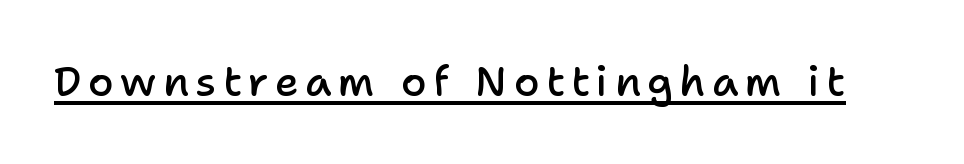
The image shows 41 px semibold sans-serif type, upright; set underlined; low stroke contrast and a medium x-height.
